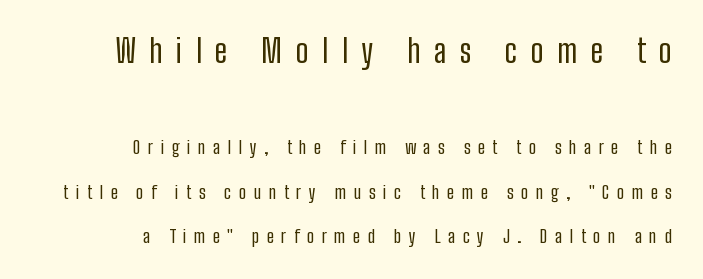
{"serif": "no", "italic": "no", "bold": "no", "weight": "regular", "width": "condensed", "stroke_contrast": "low", "x_height": "medium", "monospaced": "no", "underline": "no", "align": "right", "line_spacing": "loose", "line_spacing_ratio": 2.48, "letter_spacing": "wide", "letter_spacing_em": 0.42, "larger_block": "first", "size_ratio": 1.78, "glyph_px": 32}
